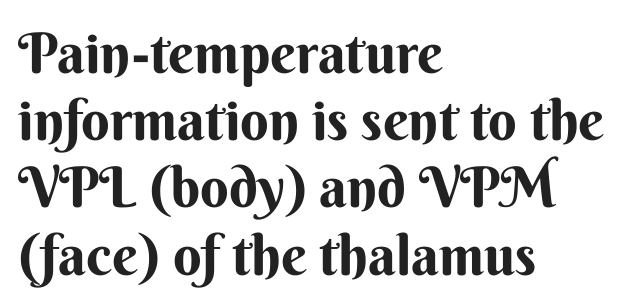
{"serif": "no", "italic": "no", "bold": "yes", "weight": "bold", "width": "normal", "stroke_contrast": "medium", "x_height": "small", "monospaced": "no", "underline": "no", "align": "left", "line_spacing_ratio": 1.2, "letter_spacing": "normal", "letter_spacing_em": 0.0, "glyph_px": 56}
